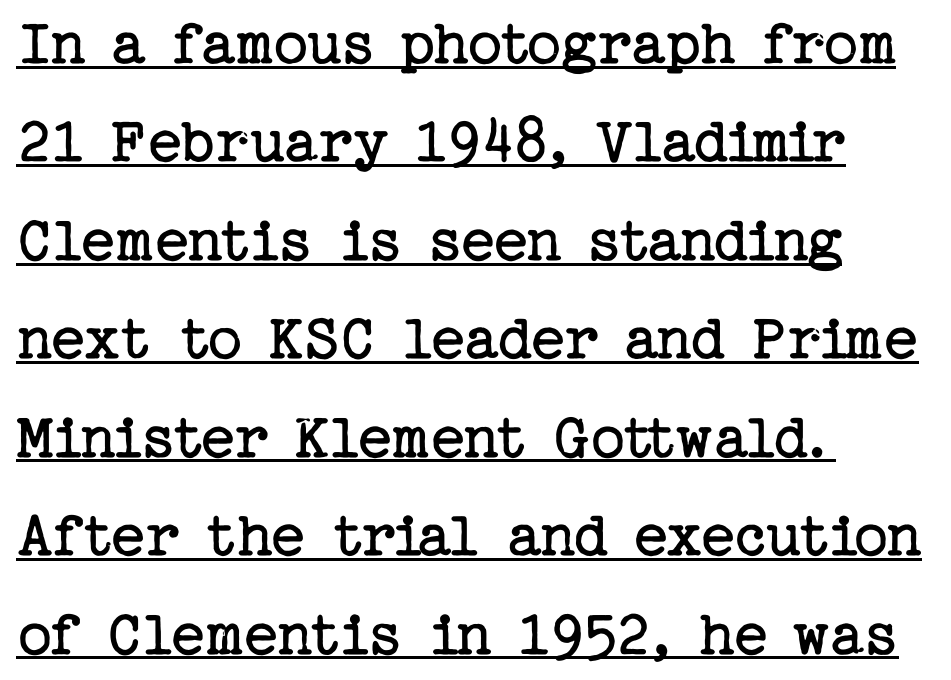
The image shows 67 px regular-weight serif type, upright; set left-aligned, normal line spacing (1.47x), normal letter spacing, underlined; low stroke contrast and a medium x-height.
